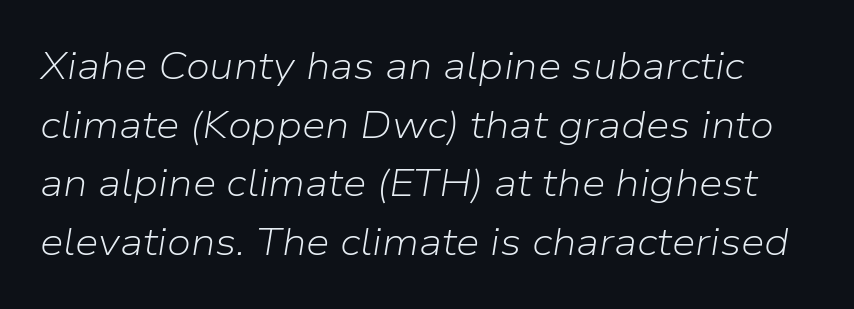
Do the characters align in a grid? No, the font is proportional. Glyph-to-glyph distance matches everyday printed text. The space directly below the letters is spotless. Would a proofreader flag this as italicized? Yes. The lines sit at an ordinary, default distance from one another. Each stroke keeps to a modest, everyday thickness or less.
